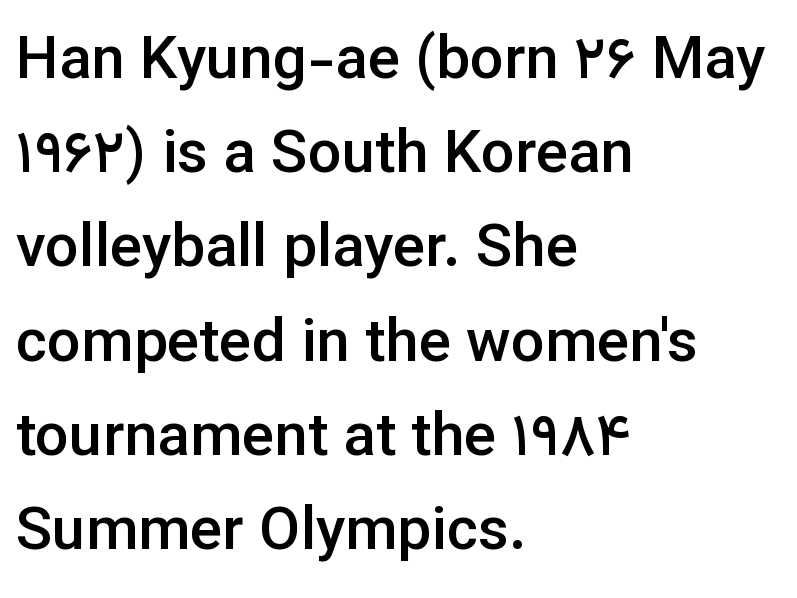
{"serif": "no", "italic": "no", "bold": "semi", "weight": "semibold", "width": "normal", "stroke_contrast": "low", "x_height": "medium", "monospaced": "no", "underline": "no", "align": "left", "line_spacing": "normal", "line_spacing_ratio": 1.57, "letter_spacing": "normal", "letter_spacing_em": 0.0, "glyph_px": 60}
